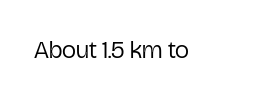
{"italic": "no", "bold": "no", "underline": "no", "letter_spacing": "normal", "letter_spacing_em": 0.0, "glyph_px": 25}
